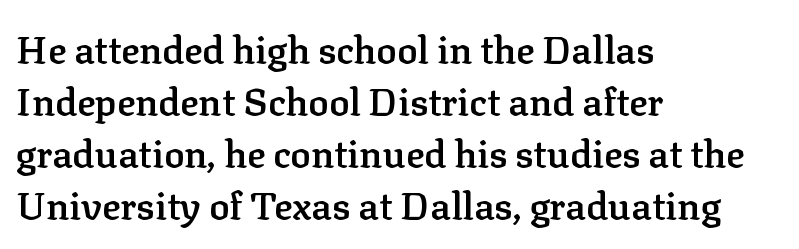
Q: Is the text bold? A: Semi-bold.
Q: Is the text italic (slanted)? A: No, it is upright.
Q: Is the typeface a serif or a sans-serif typeface? A: Serif.
Q: Is the text underlined? A: No.
Q: How is the paragraph aligned? A: Left-aligned.
Q: Is the spacing between letters normal or unusually wide? A: Normal.
Q: Is the spacing between lines tight, normal or loose? A: Normal.
Q: Width (condensed, normal, or wide)? A: Normal.
Q: Stroke contrast? A: Low.
Q: x-height? A: Medium.
Q: Monospaced? A: No.
